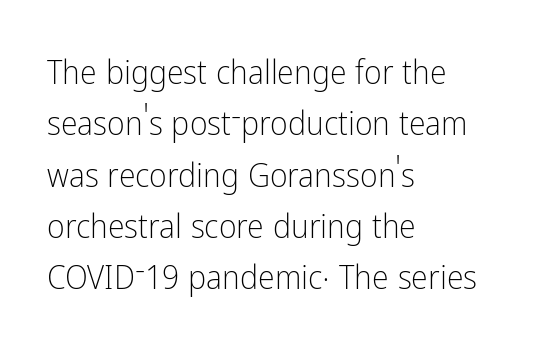
The paragraph has a hard left edge and a soft right edge. This is the regular roman posture of the typeface. Think of a printed novel: that variable character pitch is what you see here. In terms of leading, this rendering sits right in the middle.
